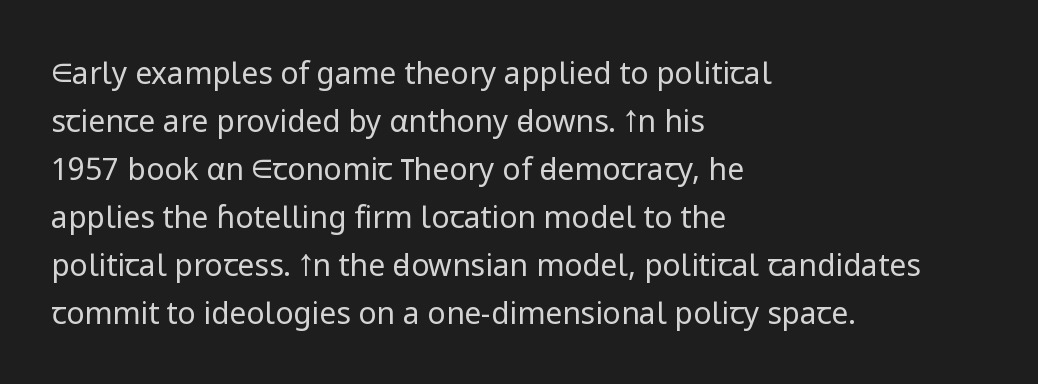
The image shows 30 px regular-weight sans-serif type, upright; set left-aligned, normal line spacing (1.6x), normal letter spacing, not underlined; low stroke contrast and a medium x-height.
